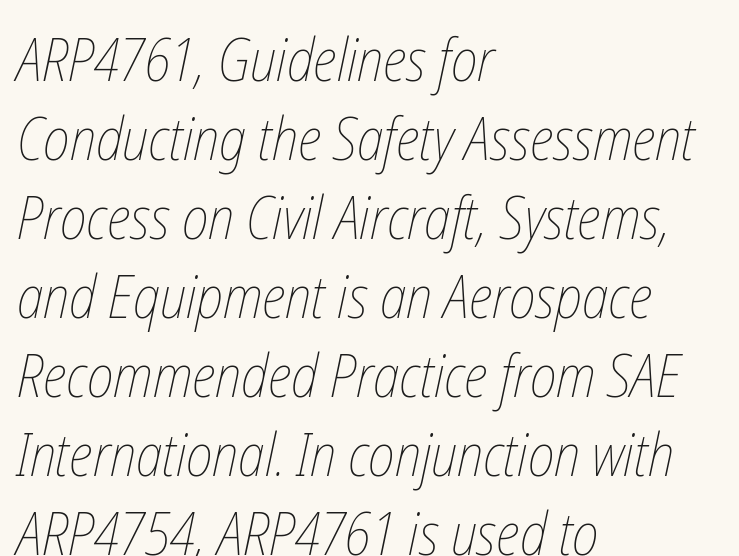
Q: Is the text bold? A: No.
Q: Is the text underlined? A: No.
Q: How is the paragraph aligned? A: Left-aligned.
Q: Is the spacing between letters normal or unusually wide? A: Normal.
Q: Is the spacing between lines tight, normal or loose? A: Normal.
Q: Width (condensed, normal, or wide)? A: Condensed.
Q: Stroke contrast? A: Low.
Q: x-height? A: Medium.
Q: Monospaced? A: No.
